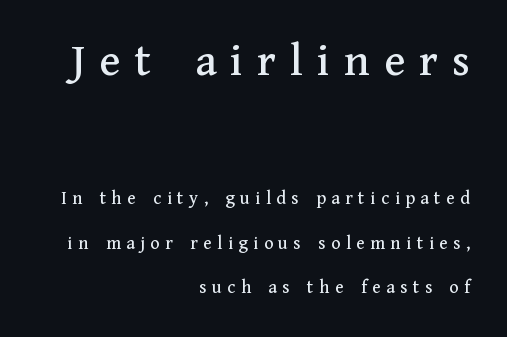
{"serif": "yes", "italic": "no", "width": "normal", "stroke_contrast": "medium", "x_height": "medium", "monospaced": "no", "underline": "no", "align": "right", "line_spacing": "loose", "line_spacing_ratio": 2.36, "letter_spacing": "wide", "letter_spacing_em": 0.29, "larger_block": "first", "size_ratio": 2.53, "glyph_px": 48}
